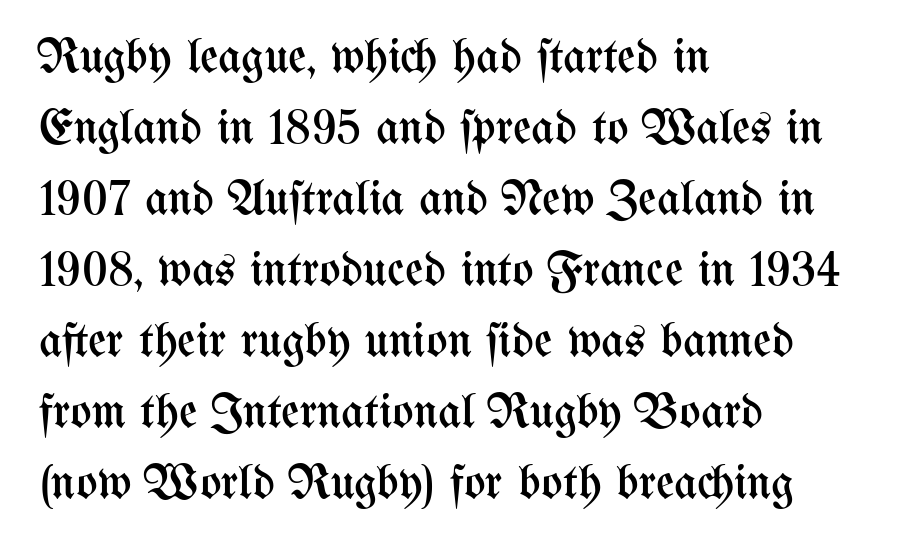
The image shows 50 px regular-weight, condensed type, upright; set left-aligned, normal line spacing (1.42x), normal letter spacing, not underlined; medium stroke contrast and a medium x-height.
